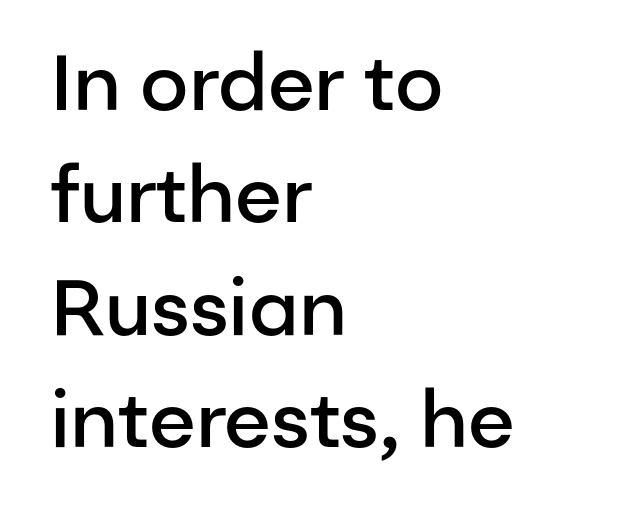
{"serif": "no", "italic": "no", "bold": "semi", "weight": "semibold", "width": "normal", "stroke_contrast": "low", "x_height": "medium", "monospaced": "no", "underline": "no", "align": "left", "line_spacing": "normal", "line_spacing_ratio": 1.44, "letter_spacing": "normal", "letter_spacing_em": 0.0, "glyph_px": 78}
